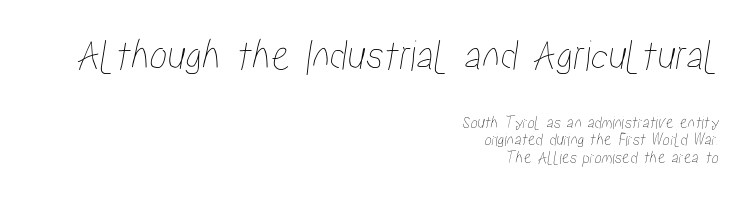
The image shows 45 px condensed type; set right-aligned, tight line spacing (0.97x), normal letter spacing, not underlined; the first (top) block is 2.5x larger; low stroke contrast and a medium x-height.
